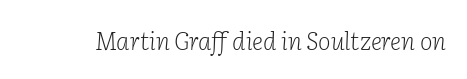
Q: Is the text bold? A: No.
Q: Is the text italic (slanted)? A: Yes, it leans right by about 2 degrees.
Q: Is the text underlined? A: No.
Q: Is the spacing between letters normal or unusually wide? A: Normal.
